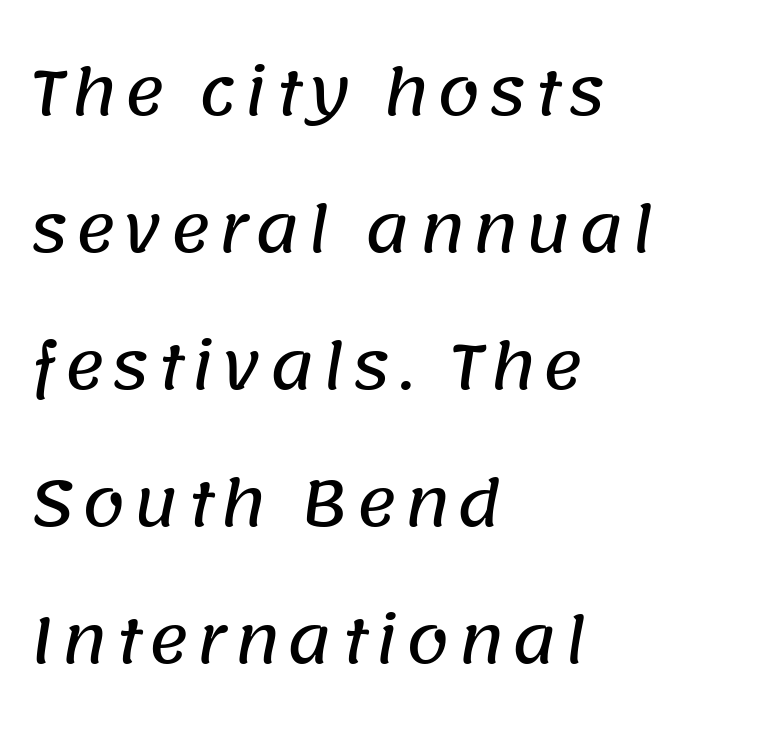
The image shows 62 px sans-serif type; set left-aligned, loose line spacing (2.21x), not underlined; low stroke contrast and a large x-height.
